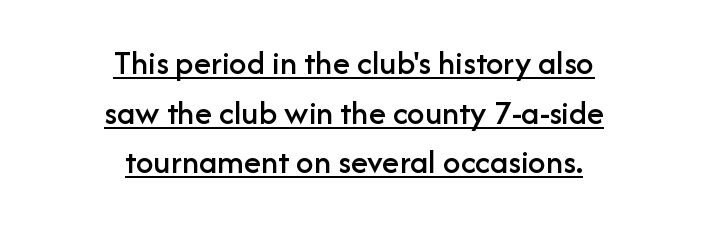
Q: Is the text italic (slanted)? A: No, it is upright.
Q: Is the typeface a serif or a sans-serif typeface? A: Sans-serif.
Q: Is the text underlined? A: Yes.
Q: How is the paragraph aligned? A: Centered.
Q: Is the spacing between letters normal or unusually wide? A: Normal.
Q: Is the spacing between lines tight, normal or loose? A: Normal.
Q: Width (condensed, normal, or wide)? A: Normal.
Q: Stroke contrast? A: Low.
Q: x-height? A: Medium.
Q: Monospaced? A: No.
